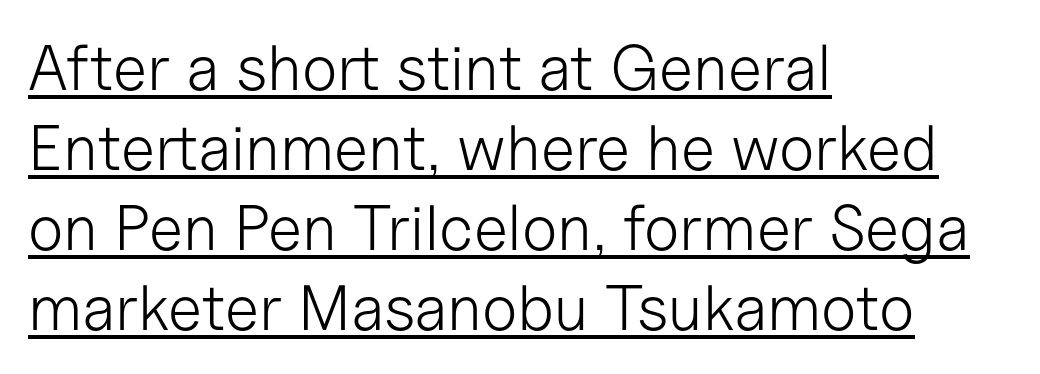
{"serif": "no", "italic": "no", "bold": "no", "weight": "light", "width": "normal", "stroke_contrast": "low", "x_height": "medium", "monospaced": "no", "underline": "yes", "align": "left", "line_spacing": "normal", "line_spacing_ratio": 1.25, "letter_spacing": "normal", "letter_spacing_em": 0.0, "glyph_px": 64}
